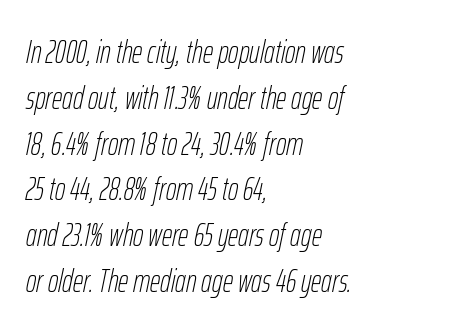
{"italic": "yes", "lean": "right", "slant_degrees": 12, "bold": "no", "weight": "thin", "width": "condensed", "stroke_contrast": "low", "x_height": "medium", "monospaced": "no", "underline": "no", "align": "left", "line_spacing": "normal", "line_spacing_ratio": 1.43, "letter_spacing": "normal", "letter_spacing_em": 0.0, "glyph_px": 32}
